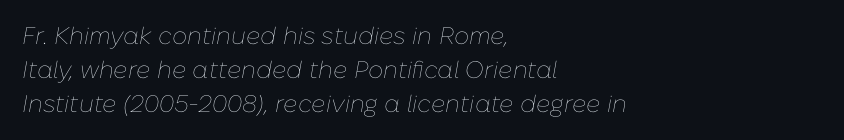
Typeset ragged right — the left edge is the straight one. Underline: absent. Looking at the ascenders, they clearly lean. The lines sit at an ordinary, default distance from one another. Is the letter spacing exaggerated? No — it looks like the ordinary default. Stem width sits at or under what a default text font uses.
